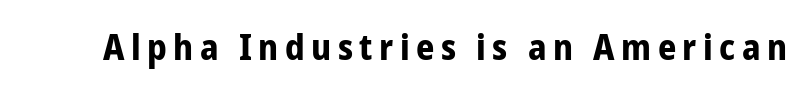
Q: Is the text bold? A: Yes.
Q: Is the text italic (slanted)? A: No, it is upright.
Q: Is the typeface a serif or a sans-serif typeface? A: Sans-serif.
Q: Is the text underlined? A: No.
Q: Width (condensed, normal, or wide)? A: Condensed.
Q: Stroke contrast? A: Low.
Q: x-height? A: Medium.
Q: Monospaced? A: No.
